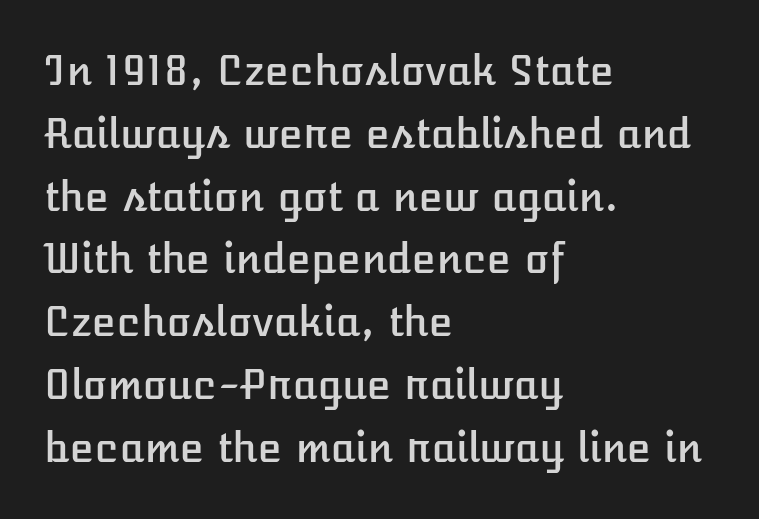
The image shows 40 px text type, upright; set left-aligned, normal line spacing (1.57x), normal letter spacing, not underlined; low stroke contrast and a medium x-height.
